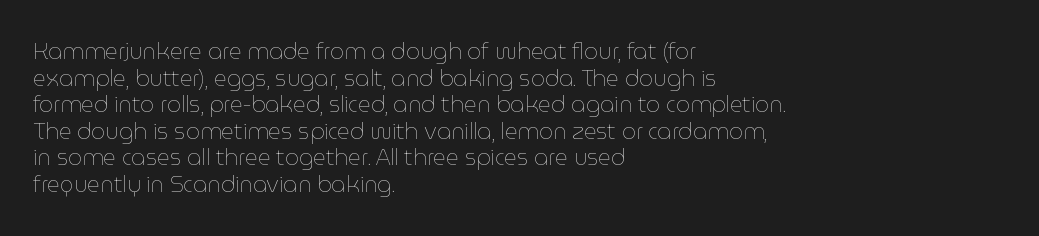
Q: Is the text bold? A: No.
Q: Is the text italic (slanted)? A: No, it is upright.
Q: Is the text underlined? A: No.
Q: How is the paragraph aligned? A: Left-aligned.
Q: Is the spacing between letters normal or unusually wide? A: Normal.
